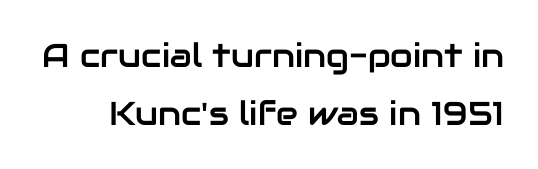
The image shows 33 px sans-serif type, upright; set line spacing 1.75x, normal letter spacing, not underlined; low stroke contrast and a medium x-height.
